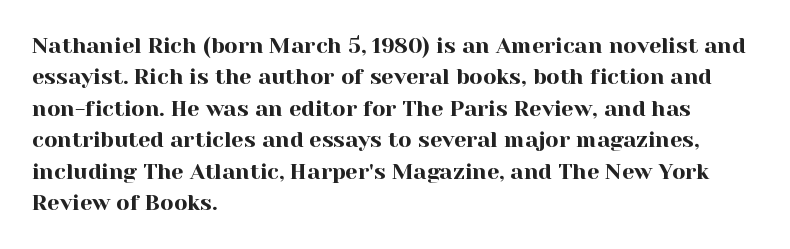
Q: Is the text italic (slanted)? A: No, it is upright.
Q: Is the text underlined? A: No.
Q: How is the paragraph aligned? A: Left-aligned.
Q: Is the spacing between letters normal or unusually wide? A: Normal.
Q: Is the spacing between lines tight, normal or loose? A: Normal.
